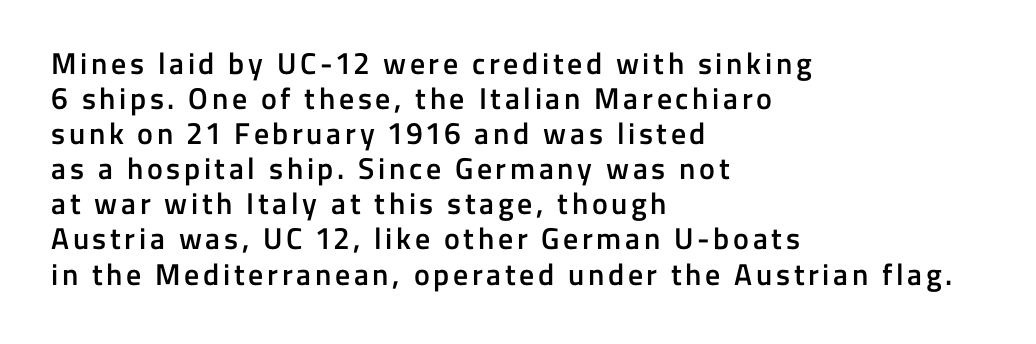
{"serif": "no", "italic": "no", "bold": "semi", "weight": "semibold", "width": "normal", "stroke_contrast": "low", "x_height": "medium", "monospaced": "no", "underline": "no", "align": "left", "line_spacing_ratio": 1.17, "glyph_px": 30}
